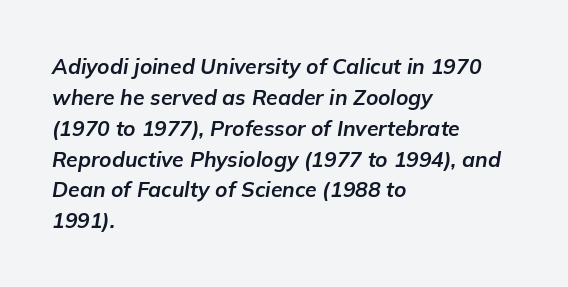
The image shows 21 px bold type, italic (leaning right); set left-aligned, normal line spacing (1.47x), normal letter spacing, not underlined.
